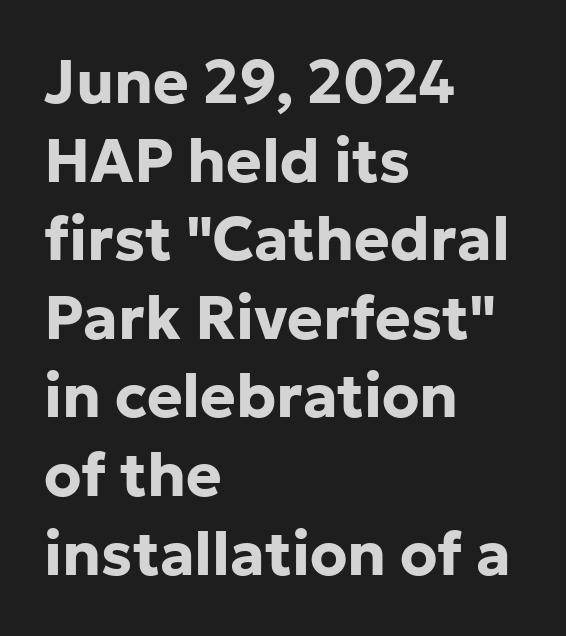
{"serif": "no", "italic": "no", "bold": "yes", "weight": "bold", "width": "normal", "stroke_contrast": "low", "x_height": "medium", "monospaced": "no", "underline": "no", "align": "left", "line_spacing": "normal", "line_spacing_ratio": 1.31, "letter_spacing": "normal", "letter_spacing_em": 0.0, "glyph_px": 60}
